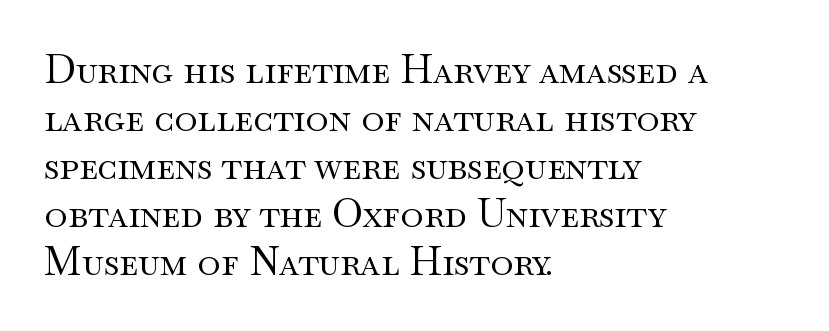
The typeface chosen for these lines features serifs. Is there any slant? The stems are plumb. The string is rendered with underlining switched off. The paragraph shown leans on its left margin. Here the glyphs are tracked normally, forming tight word shapes.
